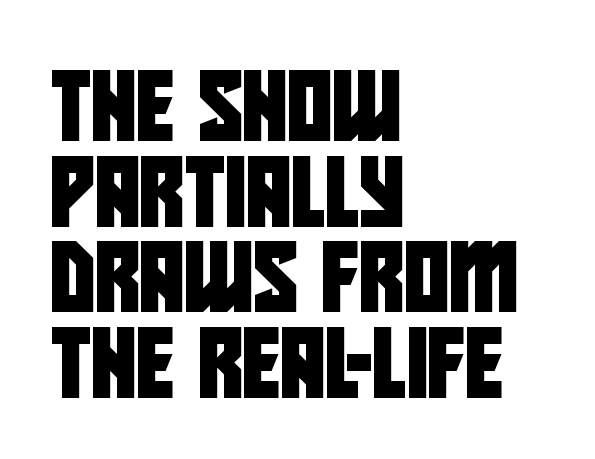
Q: Is the typeface a serif or a sans-serif typeface? A: Sans-serif.
Q: Is the text underlined? A: No.
Q: How is the paragraph aligned? A: Left-aligned.
Q: Is the spacing between letters normal or unusually wide? A: Normal.
Q: Width (condensed, normal, or wide)? A: Condensed.
Q: Stroke contrast? A: Low.
Q: x-height? A: Large.
Q: Monospaced? A: No.
